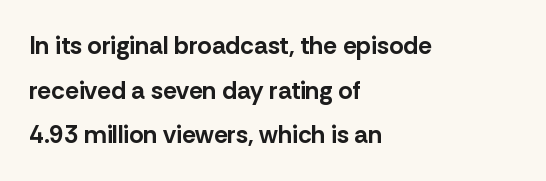
Q: Is the text bold? A: Yes.
Q: Is the text italic (slanted)? A: No, it is upright.
Q: Is the text underlined? A: No.
Q: How is the paragraph aligned? A: Left-aligned.
Q: Is the spacing between letters normal or unusually wide? A: Normal.
